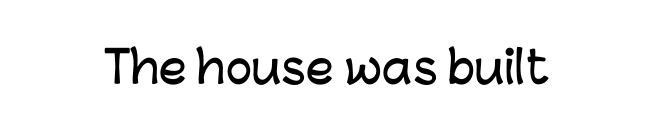
This rendering employs a face without finishing strokes, i.e., a sans-serif. The passage shown is typed in a proportional face where columns would drift. The gaps between neighbouring characters are ordinary and unremarkable. Do the letters lean? They stand straight. This rendering features lettering with no underline.
